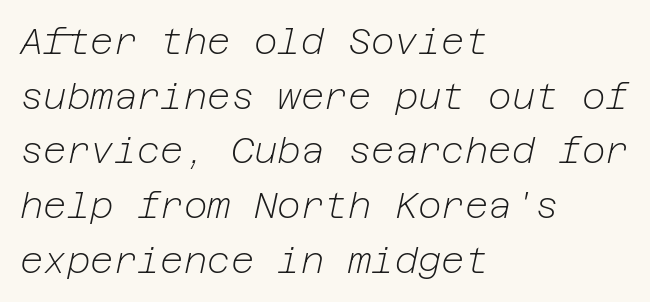
The image shows 36 px light type, italic (leaning right); set left-aligned, normal line spacing (1.52x), normal letter spacing, not underlined; low stroke contrast and a medium x-height.
